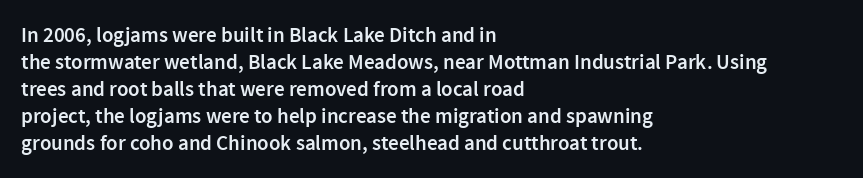
The image shows 21 px text type, upright; set left-aligned, normal line spacing (1.29x), normal letter spacing, not underlined.
